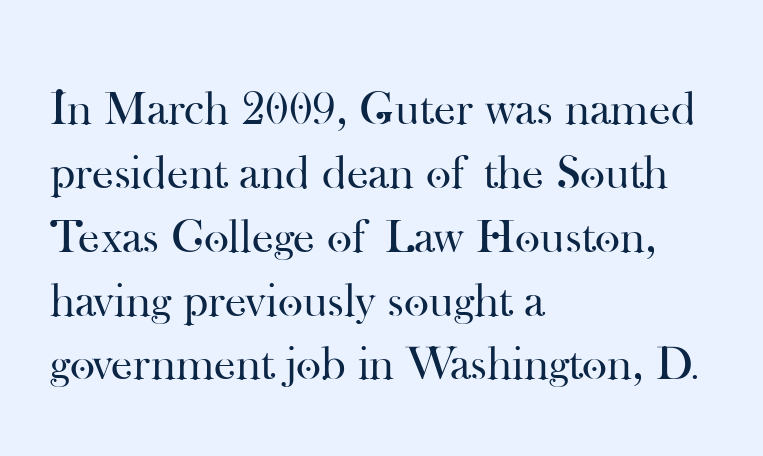
The image shows 48 px regular-weight serif type, upright; set left-aligned, normal line spacing (1.33x), normal letter spacing, not underlined; high stroke contrast and a small x-height.
